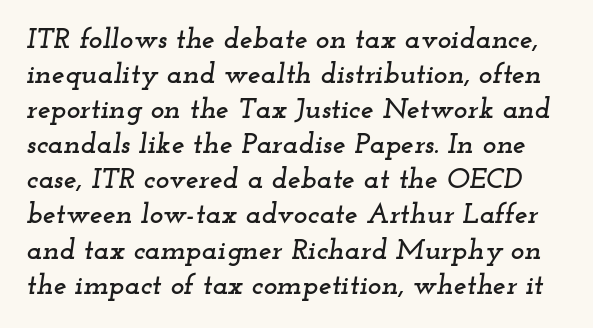
{"serif": "yes", "italic": "yes", "lean": "right", "slant_degrees": 12, "width": "wide", "stroke_contrast": "low", "x_height": "small", "monospaced": "no", "underline": "no", "line_spacing_ratio": 1.21, "letter_spacing": "normal", "letter_spacing_em": 0.0, "glyph_px": 29}
